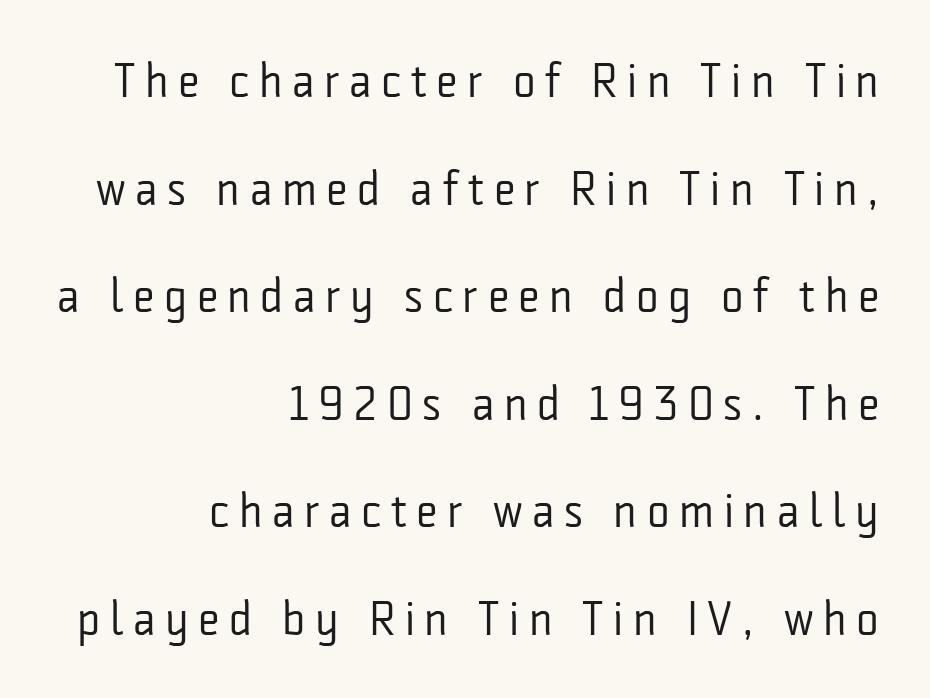
This sample has the flowing, uneven cadence of proportional lettering. Characters remain perfectly vertical along every line. How are the letters spaced? Widely, with obvious added tracking. The typeface chosen for these lines omits serifs.
